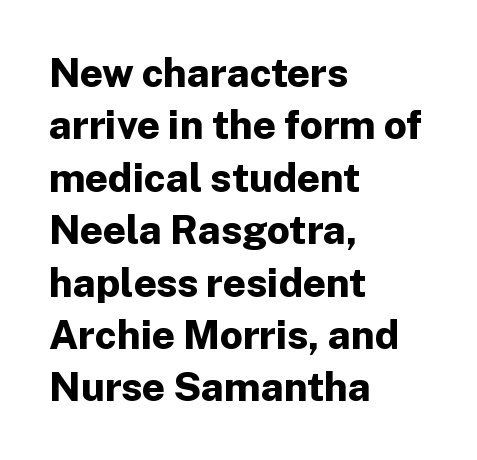
Q: Is the text bold? A: Yes.
Q: Is the text italic (slanted)? A: No, it is upright.
Q: Is the typeface a serif or a sans-serif typeface? A: Sans-serif.
Q: Is the text underlined? A: No.
Q: How is the paragraph aligned? A: Left-aligned.
Q: Is the spacing between letters normal or unusually wide? A: Normal.
Q: Is the spacing between lines tight, normal or loose? A: Normal.
Q: Width (condensed, normal, or wide)? A: Normal.
Q: Stroke contrast? A: Low.
Q: x-height? A: Medium.
Q: Monospaced? A: No.
